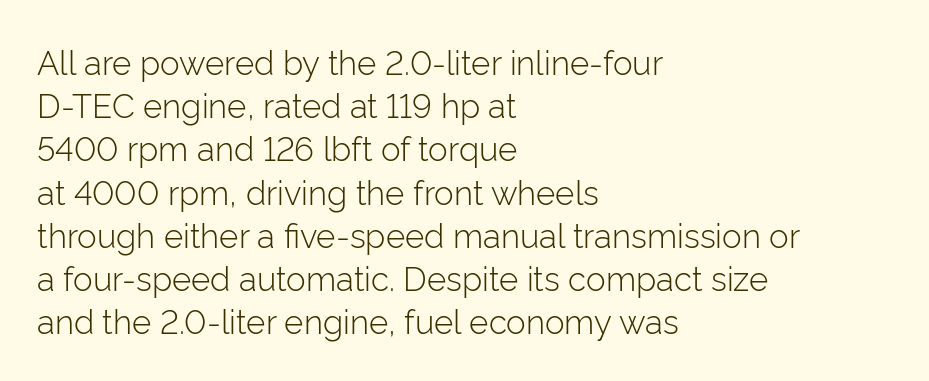
The passage shown is not bold in any degree. Spacing verdict: proportional, widths tailored to each character. Quick note: underline off. Short and long lines alike share a common starting point at left. The passage shown has conventional tracking throughout.
